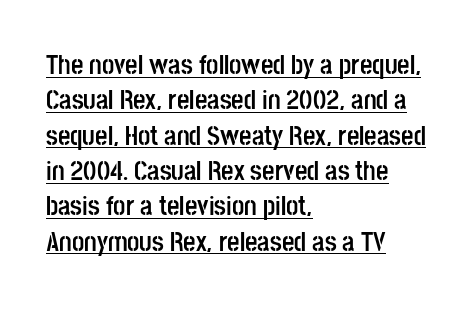
Q: Is the text bold? A: Yes.
Q: Is the text italic (slanted)? A: No, it is upright.
Q: Is the text underlined? A: Yes.
Q: How is the paragraph aligned? A: Left-aligned.
Q: Is the spacing between letters normal or unusually wide? A: Normal.
Q: Is the spacing between lines tight, normal or loose? A: Normal.
